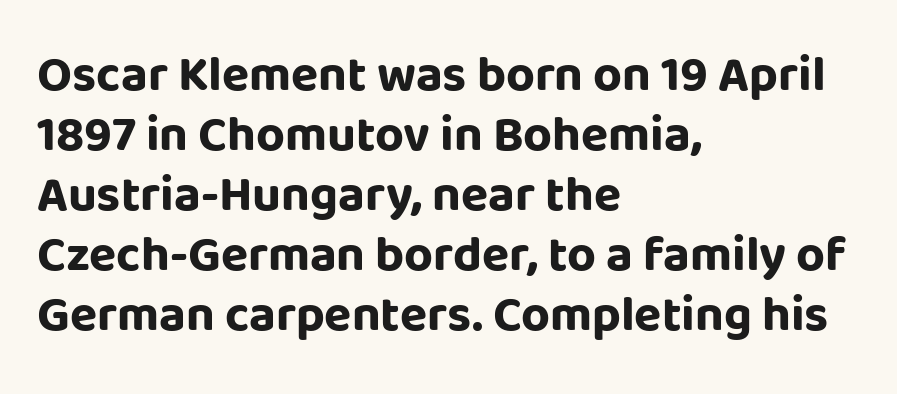
The image shows 50 px bold sans-serif type, upright; set left-aligned, line spacing 1.2x, normal letter spacing, not underlined; low stroke contrast and a large x-height.
